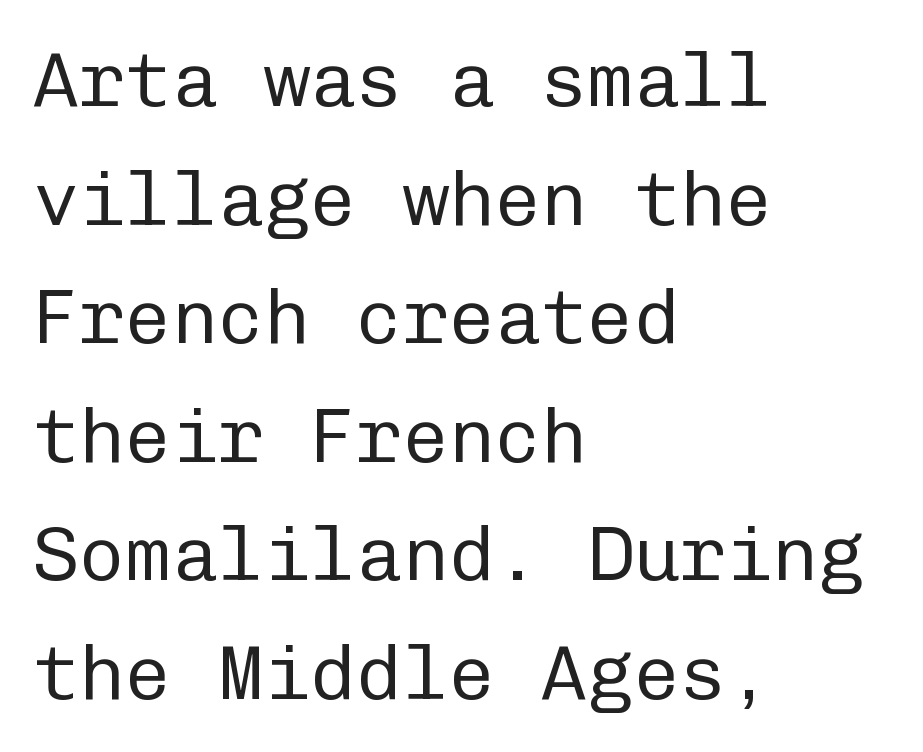
{"serif": "no", "italic": "no", "bold": "no", "weight": "regular", "width": "normal", "stroke_contrast": "low", "x_height": "medium", "monospaced": "yes", "underline": "no", "align": "left", "line_spacing": "normal", "line_spacing_ratio": 1.54, "letter_spacing": "normal", "letter_spacing_em": 0.0, "glyph_px": 77}
